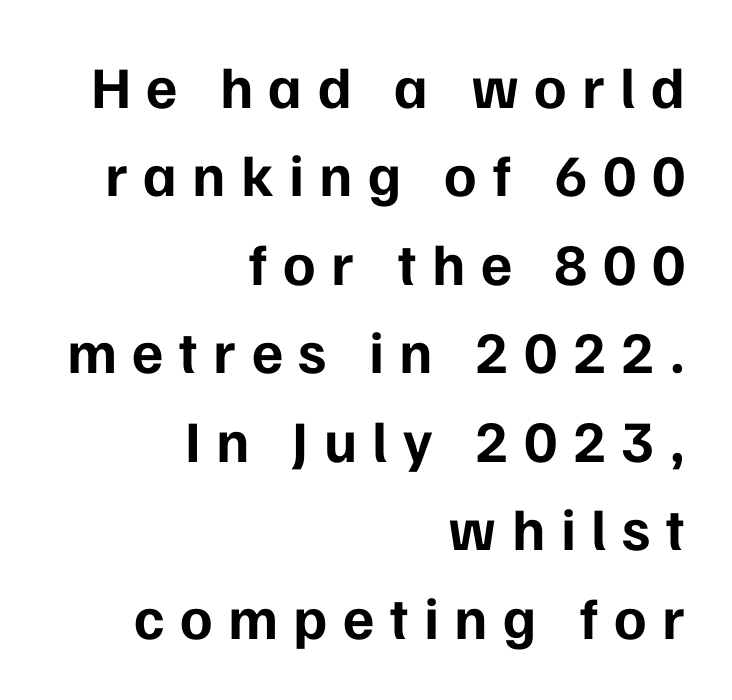
Check under the words: just untouched page. The lines are quadded right. Does the weight exceed regular? Yes, all the way to bold. These lines are rendered in a variable-pitch font. The leading is moderate, giving the passage an even texture. The rendering inserts visible extra space after every character.
